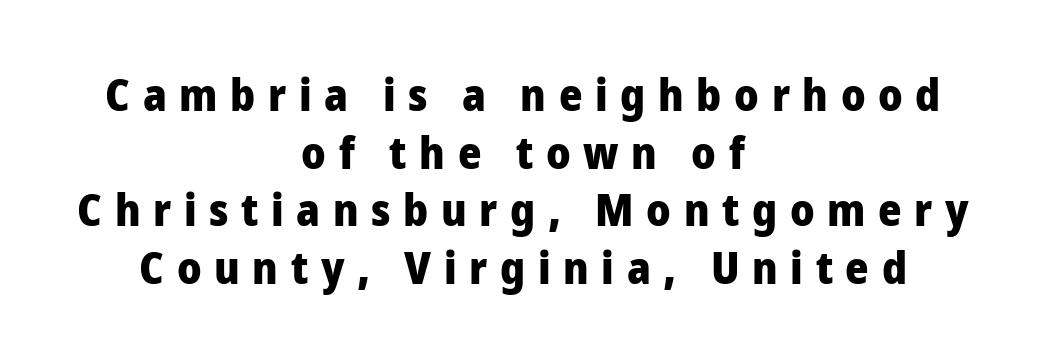
Q: Is the text bold? A: Yes.
Q: Is the text italic (slanted)? A: No, it is upright.
Q: Is the typeface a serif or a sans-serif typeface? A: Sans-serif.
Q: Is the text underlined? A: No.
Q: How is the paragraph aligned? A: Centered.
Q: Is the spacing between letters normal or unusually wide? A: Unusually wide.
Q: Is the spacing between lines tight, normal or loose? A: Normal.
Q: Width (condensed, normal, or wide)? A: Normal.
Q: Stroke contrast? A: Low.
Q: x-height? A: Medium.
Q: Monospaced? A: No.
